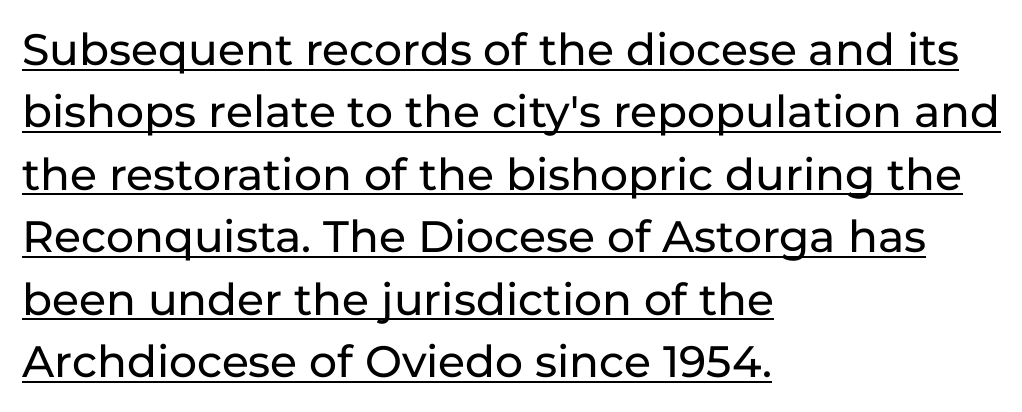
The type sits square on the baseline with zero lean. Horizontally, the lines are justified to the leading edge only. Proportional: the letters do not fall into vertical columns. Vertical spacing — default.
